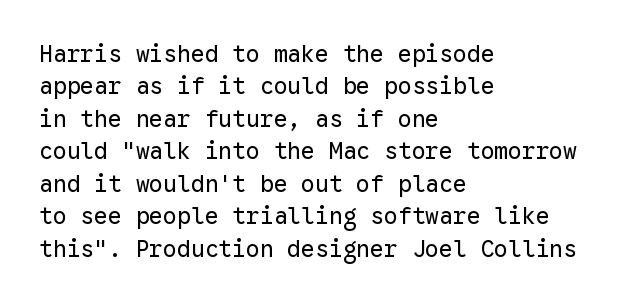
The image shows 23 px text type, upright; set left-aligned, normal line spacing (1.41x), normal letter spacing, not underlined.
